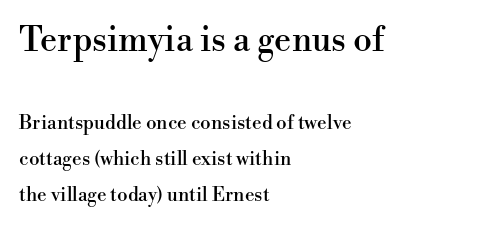
{"serif": "yes", "italic": "no", "width": "normal", "stroke_contrast": "high", "x_height": "small", "monospaced": "no", "underline": "no", "align": "left", "line_spacing": "loose", "line_spacing_ratio": 1.9, "letter_spacing": "normal", "letter_spacing_em": 0.0, "larger_block": "first", "size_ratio": 1.79, "glyph_px": 34}
